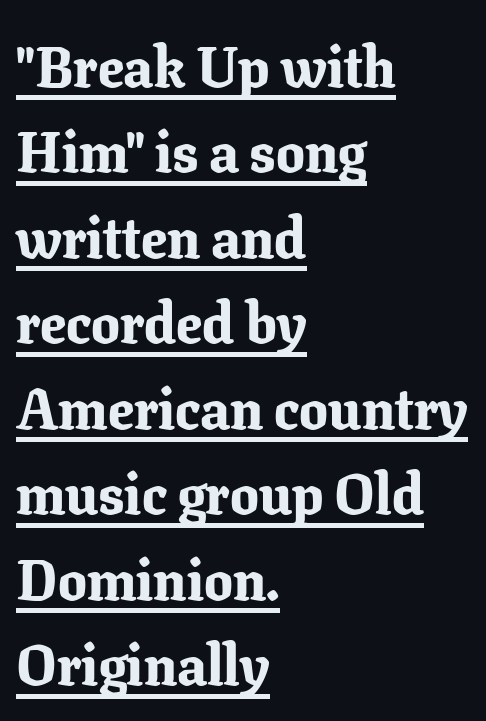
This sample has the flowing, uneven cadence of proportional lettering. Rendered with straight, roman letterforms. The rendering keeps characters at their native spacing. The letters are bold, with thick, heavy strokes.
